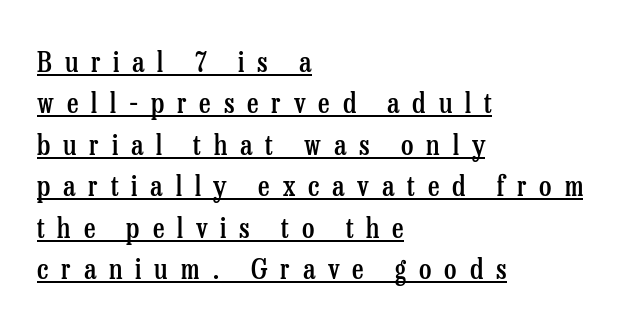
The image shows 28 px semibold, condensed serif type, upright; set left-aligned, normal line spacing (1.48x), unusually wide letter spacing (+0.46 em), underlined; low stroke contrast and a medium x-height.
